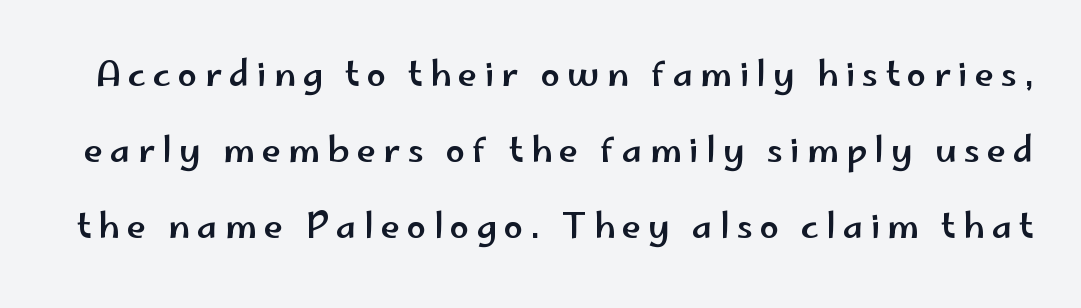
Look at the tracking — it's clearly loosened, letters drifting apart. This is roman type, the default non-slanted kind. Lines of text with bare space underneath. Spacing verdict: proportional, widths tailored to each character.
